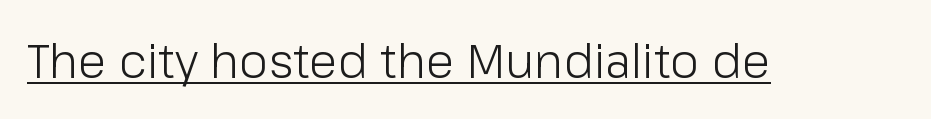
{"serif": "no", "italic": "no", "bold": "no", "weight": "light", "width": "normal", "stroke_contrast": "low", "x_height": "medium", "monospaced": "no", "underline": "yes", "letter_spacing": "normal", "letter_spacing_em": 0.0, "glyph_px": 47}
